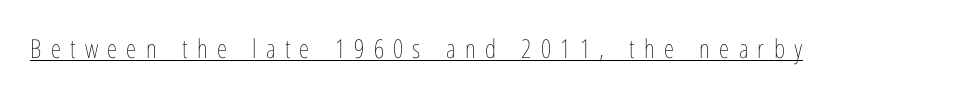
The image shows 26 px text type, upright; set unusually wide letter spacing (+0.36 em), underlined.
